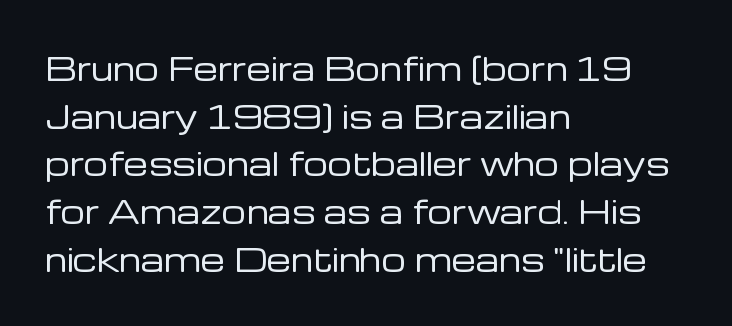
The image shows 31 px regular-weight sans-serif type, upright; set left-aligned, normal line spacing (1.54x), normal letter spacing, not underlined; low stroke contrast and a medium x-height.
